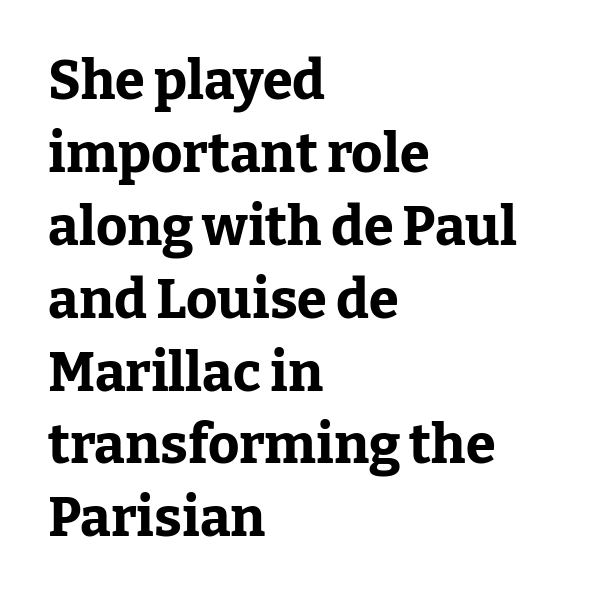
This is roman type, the default non-slanted kind. Summary of weight: heavy, a full bold. You can tell from the footed stems that serif type was used. All the whitespace from short lines collects on the right. Letter spacing: default. The letters advance in unequal steps, a hallmark of proportional type.
